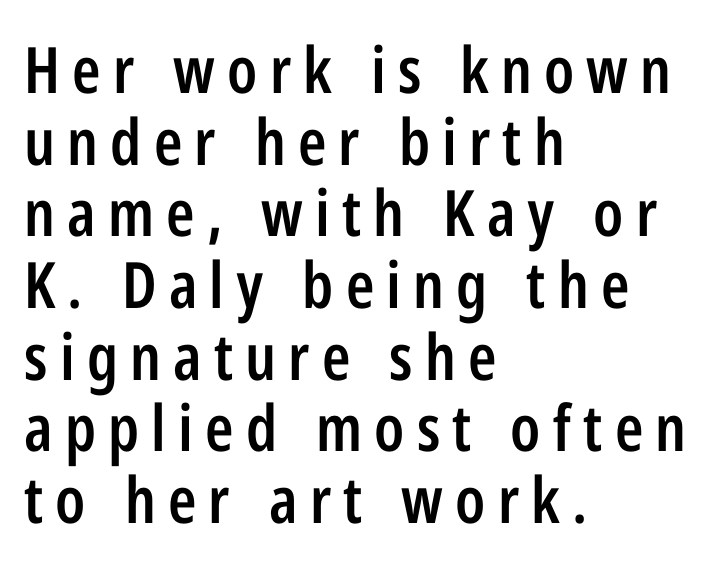
Q: Is the text bold? A: Semi-bold.
Q: Is the text italic (slanted)? A: No, it is upright.
Q: Is the typeface a serif or a sans-serif typeface? A: Sans-serif.
Q: Is the text underlined? A: No.
Q: How is the paragraph aligned? A: Left-aligned.
Q: Is the spacing between lines tight, normal or loose? A: Tight.
Q: Width (condensed, normal, or wide)? A: Condensed.
Q: Stroke contrast? A: Low.
Q: x-height? A: Medium.
Q: Monospaced? A: No.
